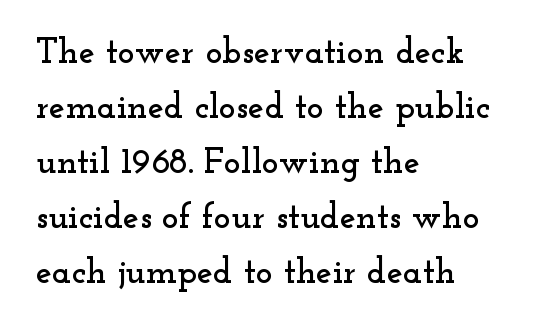
Italic? Not at all — the glyphs are vertical. Glyph-to-glyph distance matches everyday printed text. Layout note: lines flush left. Regarding serifs, this sample has them. The passage shown stacks its lines at a standard gap.
